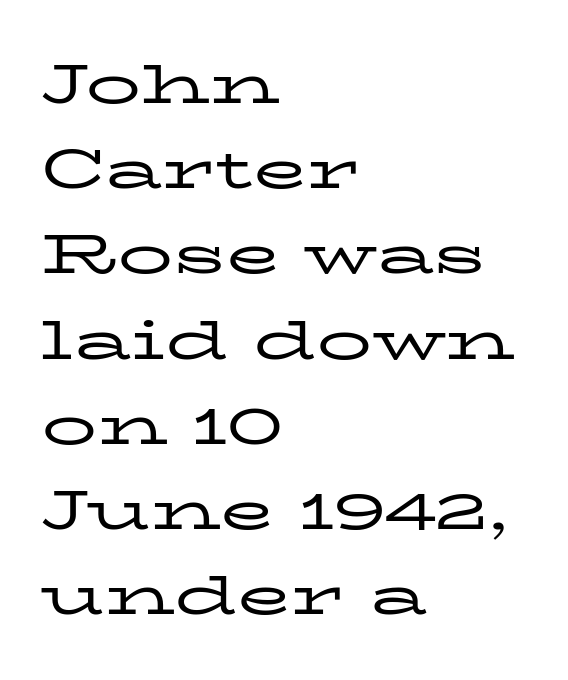
The letterforms sit shoulder to shoulder at normal distance. Stroke terminals: seriffed. These lines stack with their left ends in a neat column. Upright lettering throughout.
